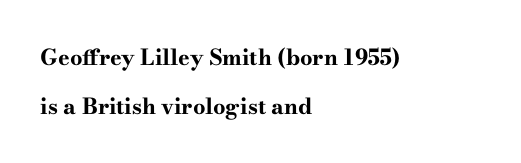
The image shows 22 px bold type, upright; set left-aligned, loose line spacing (2.22x), normal letter spacing, not underlined.
